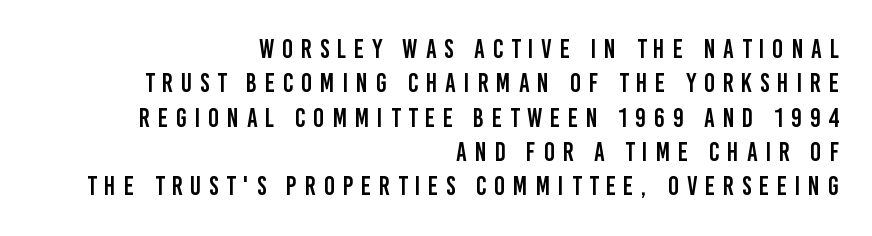
This sample uses expanded letter spacing, leaving extra air between glyphs. The strip under each line holds only bare page. The typesetter chose a ragged-left arrangement here. This block has exactly the height ordinary leading produces.
